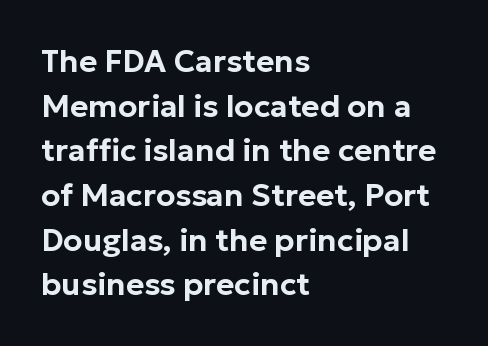
{"serif": "no", "italic": "no", "width": "normal", "stroke_contrast": "low", "x_height": "medium", "monospaced": "no", "underline": "no", "align": "left", "line_spacing": "normal", "line_spacing_ratio": 1.44, "letter_spacing": "normal", "letter_spacing_em": 0.0, "glyph_px": 31}
